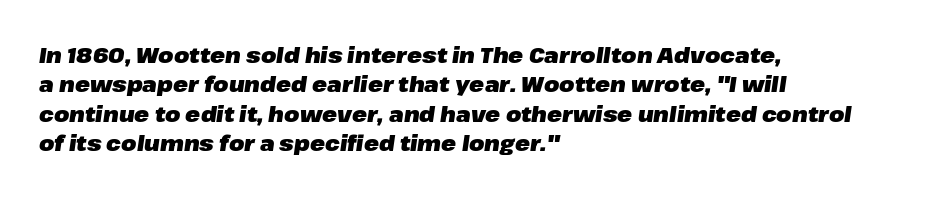
These lines stack with their left ends in a neat column. The axis of the letterforms is tilted away from vertical. This rendering features lettering with no underline. Tracking here is standard; glyphs follow each other at the usual distance.
